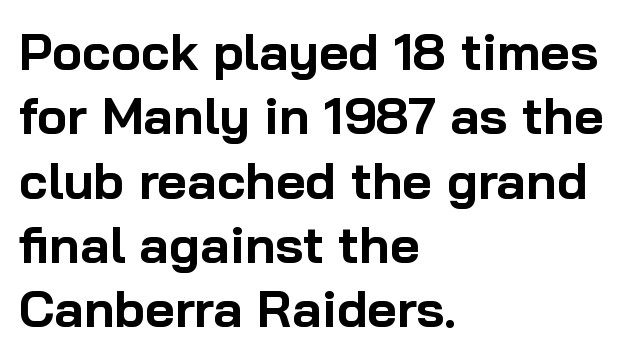
The passage shown is typeset with a sans-serif family. Is the letter spacing exaggerated? No — it looks like the ordinary default. The lines sit at an ordinary, default distance from one another. The face used here has the dense, thick strokes of a bold. Do the characters align in a grid? No, the font is proportional.
